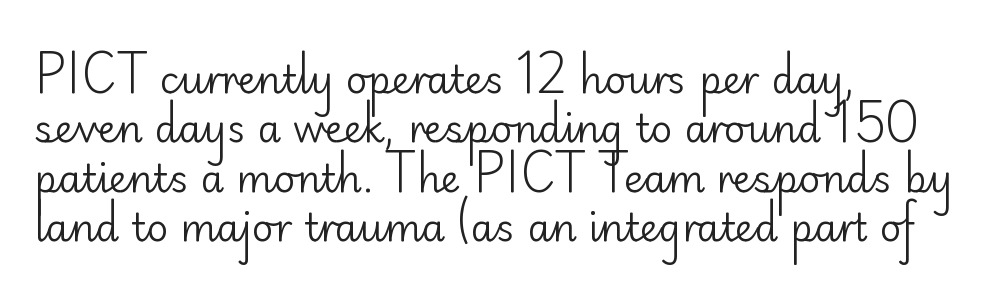
{"serif": "no", "italic": "no", "bold": "no", "weight": "regular", "width": "normal", "stroke_contrast": "low", "x_height": "small", "monospaced": "no", "underline": "no", "align": "left", "line_spacing": "normal", "line_spacing_ratio": 1.3, "letter_spacing": "normal", "letter_spacing_em": 0.0, "glyph_px": 38}
